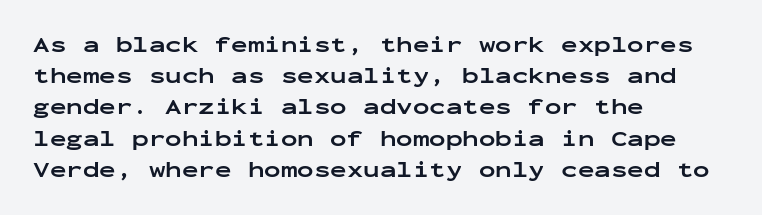
Q: Is the text bold? A: Yes.
Q: Is the text italic (slanted)? A: No, it is upright.
Q: Is the text underlined? A: No.
Q: How is the paragraph aligned? A: Left-aligned.
Q: Is the spacing between letters normal or unusually wide? A: Normal.
Q: Is the spacing between lines tight, normal or loose? A: Normal.
